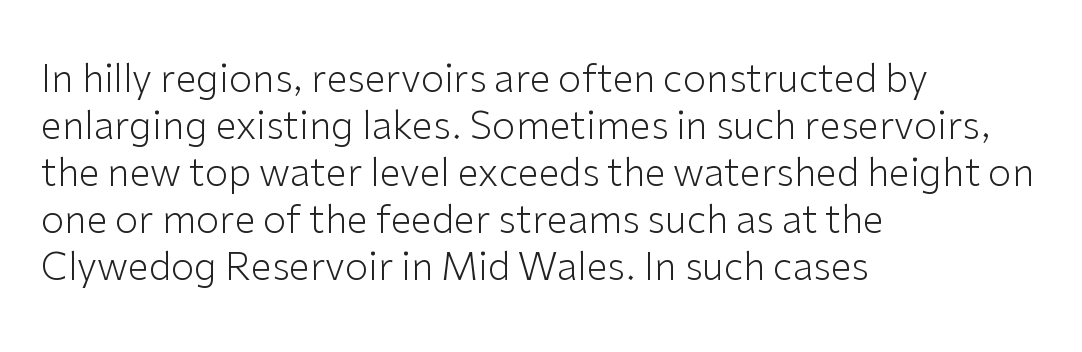
A typesetter would call this proportional, since set widths differ per character. This sample uses a sans-serif face. Characters remain perfectly vertical along every line. Descenders are the only things crossing below the line.
